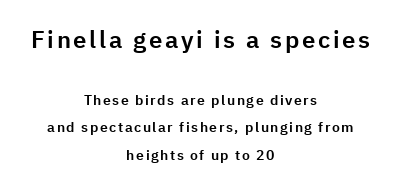
The image shows 24 px text type, upright; set centered, loose line spacing (1.98x), not underlined; the first (top) block is 1.71x larger.
